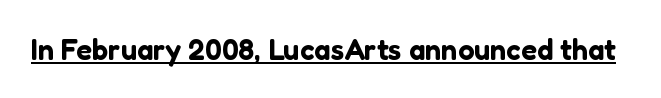
No feet cap the strokes, marking this as sans-serif type. Do the characters align in a grid? No, the font is proportional. Characters follow at the spacing the type designer built in. Glance below the letters and you will spot a drawn line. Nope, not italic — everything's standing straight.
